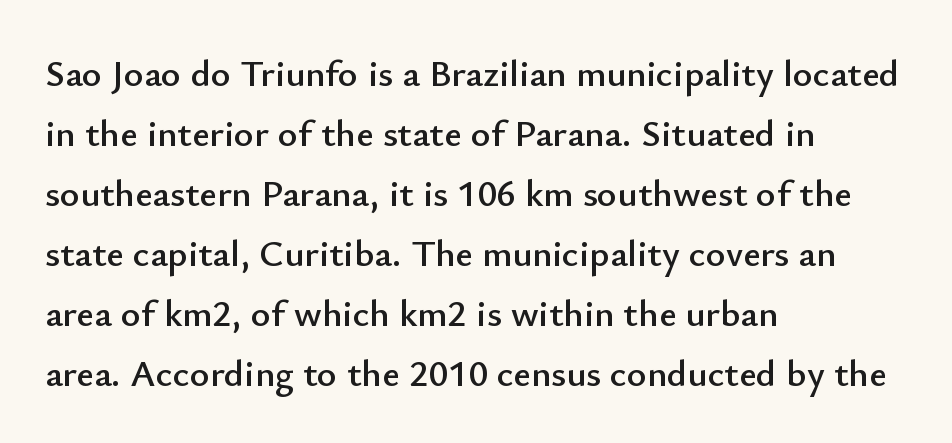
{"serif": "no", "italic": "no", "width": "normal", "stroke_contrast": "low", "x_height": "small", "monospaced": "no", "underline": "no", "align": "left", "line_spacing": "normal", "line_spacing_ratio": 1.58, "letter_spacing": "normal", "letter_spacing_em": 0.0, "glyph_px": 38}
